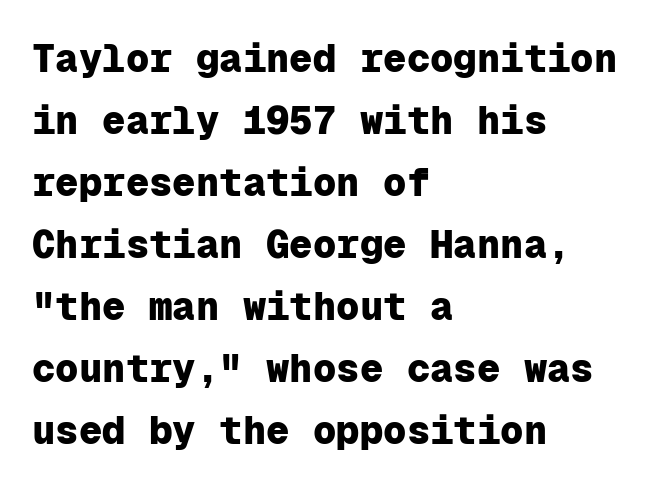
Q: Is the text bold? A: Yes.
Q: Is the text italic (slanted)? A: No, it is upright.
Q: Is the typeface a serif or a sans-serif typeface? A: Sans-serif.
Q: Is the text underlined? A: No.
Q: How is the paragraph aligned? A: Left-aligned.
Q: Is the spacing between letters normal or unusually wide? A: Normal.
Q: Is the spacing between lines tight, normal or loose? A: Normal.
Q: Width (condensed, normal, or wide)? A: Normal.
Q: Stroke contrast? A: Low.
Q: x-height? A: Medium.
Q: Monospaced? A: Yes.
